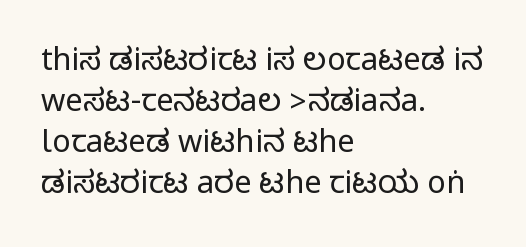
Q: Is the text italic (slanted)? A: No, it is upright.
Q: Is the typeface a serif or a sans-serif typeface? A: Sans-serif.
Q: Is the text underlined? A: No.
Q: How is the paragraph aligned? A: Left-aligned.
Q: Is the spacing between letters normal or unusually wide? A: Normal.
Q: Is the spacing between lines tight, normal or loose? A: Normal.
Q: Width (condensed, normal, or wide)? A: Condensed.
Q: Stroke contrast? A: Medium.
Q: Monospaced? A: No.
